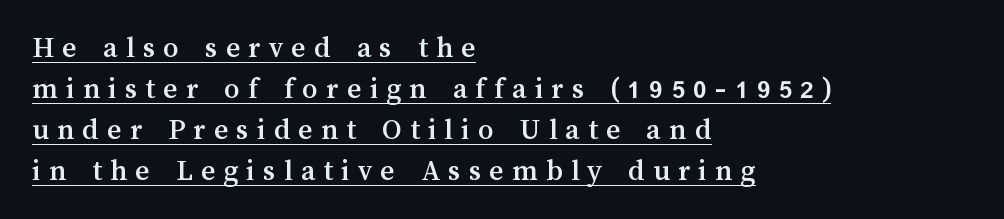
Q: Is the text italic (slanted)? A: No, it is upright.
Q: Is the text underlined? A: Yes.
Q: How is the paragraph aligned? A: Left-aligned.
Q: Is the spacing between letters normal or unusually wide? A: Unusually wide.
Q: Is the spacing between lines tight, normal or loose? A: Normal.
Q: Width (condensed, normal, or wide)? A: Normal.
Q: Stroke contrast? A: Medium.
Q: x-height? A: Medium.
Q: Monospaced? A: No.
